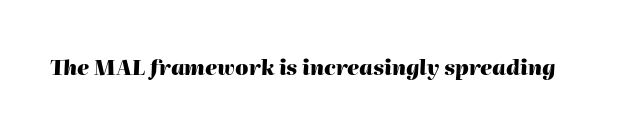
The image shows 21 px bold type, italic (leaning right); set normal letter spacing, not underlined.
